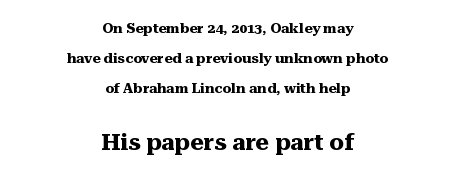
{"italic": "no", "bold": "yes", "underline": "no", "align": "center", "line_spacing": "loose", "line_spacing_ratio": 2.14, "letter_spacing": "normal", "letter_spacing_em": 0.0, "larger_block": "second", "size_ratio": 1.64, "glyph_px": 23}
